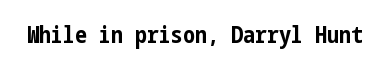
The image shows 24 px bold type, upright; set normal letter spacing, not underlined.
